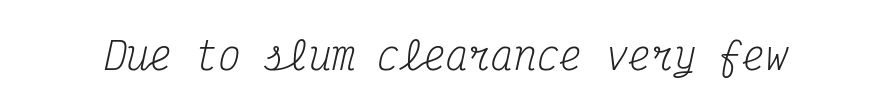
Inter-character spacing is left at the font's built-in metrics. Heft: none added — not bold. You can tell it's italic because the verticals aren't actually vertical. Type without underlining. Type style note: has serifs. Looks like terminal output: every glyph gets an equal slot.
